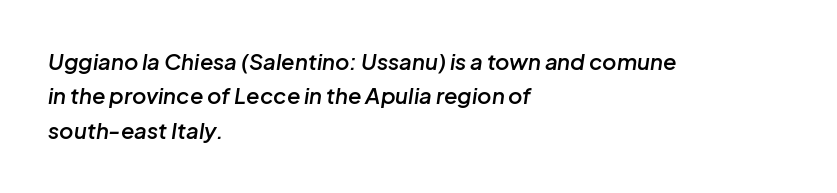
The image shows 22 px text type, italic (leaning right); set left-aligned, normal line spacing (1.56x), normal letter spacing, not underlined.
